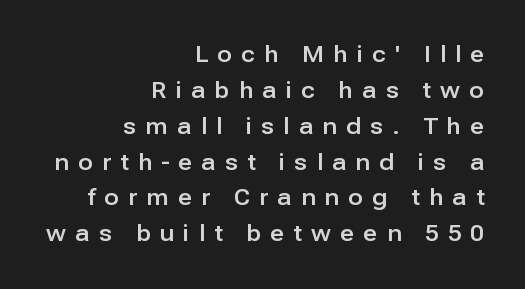
{"italic": "no", "underline": "no", "align": "right", "line_spacing": "normal", "line_spacing_ratio": 1.63, "letter_spacing": "wide", "letter_spacing_em": 0.42, "glyph_px": 22}
